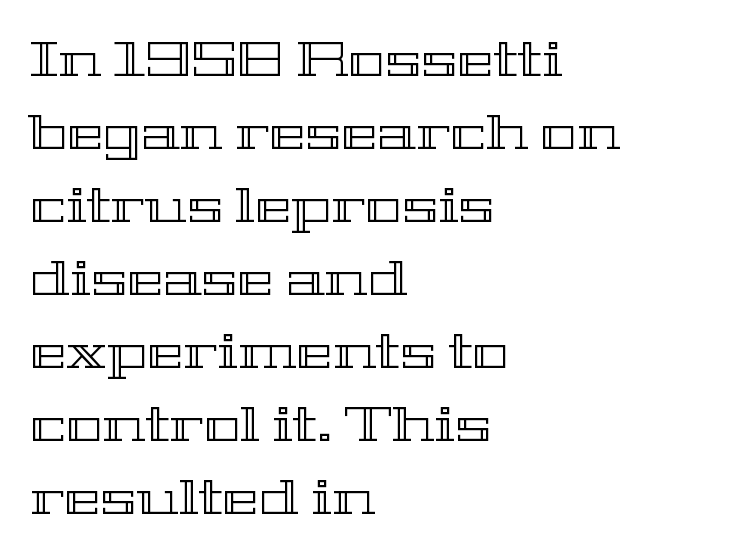
Q: Is the text italic (slanted)? A: No, it is upright.
Q: Is the text underlined? A: No.
Q: How is the paragraph aligned? A: Left-aligned.
Q: Is the spacing between letters normal or unusually wide? A: Normal.
Q: Is the spacing between lines tight, normal or loose? A: Normal.
Q: Width (condensed, normal, or wide)? A: Wide.
Q: x-height? A: Medium.
Q: Monospaced? A: No.
